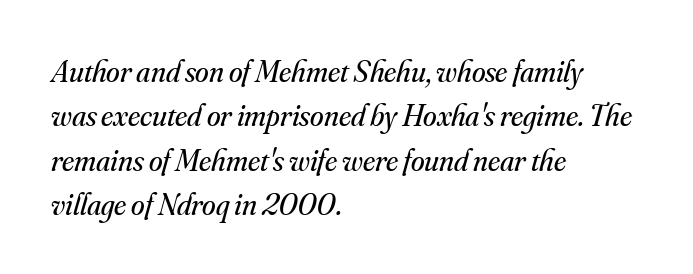
{"serif": "yes", "italic": "yes", "lean": "right", "slant_degrees": 16, "bold": "no", "weight": "regular", "width": "normal", "stroke_contrast": "medium", "x_height": "small", "monospaced": "no", "underline": "no", "align": "left", "line_spacing": "normal", "line_spacing_ratio": 1.43, "letter_spacing": "normal", "letter_spacing_em": 0.0, "glyph_px": 31}
